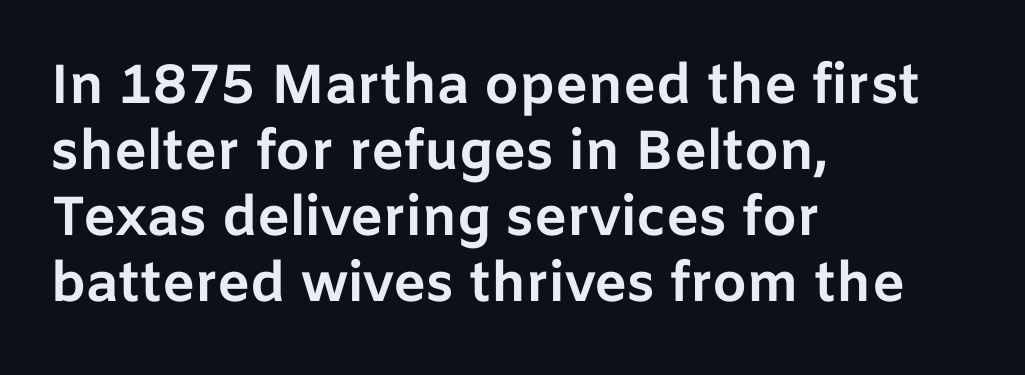
The image shows 55 px bold sans-serif type, upright; set left-aligned, line spacing 1.2x, normal letter spacing, not underlined; low stroke contrast and a medium x-height.
